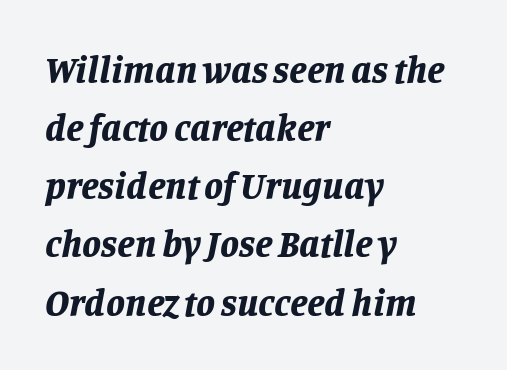
{"italic": "yes", "lean": "right", "slant_degrees": 11, "bold": "yes", "weight": "bold", "width": "normal", "stroke_contrast": "low", "x_height": "large", "monospaced": "no", "underline": "no", "align": "left", "line_spacing": "normal", "line_spacing_ratio": 1.53, "letter_spacing": "normal", "letter_spacing_em": 0.0, "glyph_px": 38}
